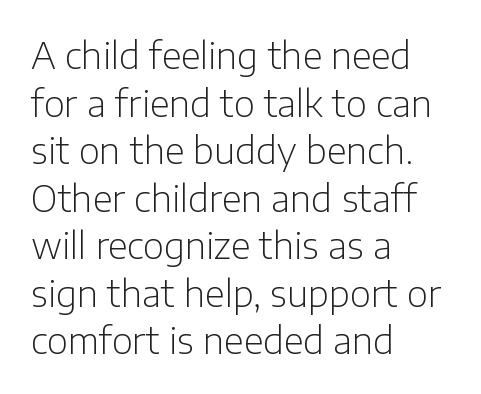
Q: Is the text bold? A: No.
Q: Is the text italic (slanted)? A: No, it is upright.
Q: Is the typeface a serif or a sans-serif typeface? A: Sans-serif.
Q: Is the text underlined? A: No.
Q: How is the paragraph aligned? A: Left-aligned.
Q: Is the spacing between letters normal or unusually wide? A: Normal.
Q: Is the spacing between lines tight, normal or loose? A: Normal.
Q: Width (condensed, normal, or wide)? A: Normal.
Q: Stroke contrast? A: Low.
Q: x-height? A: Medium.
Q: Monospaced? A: No.
